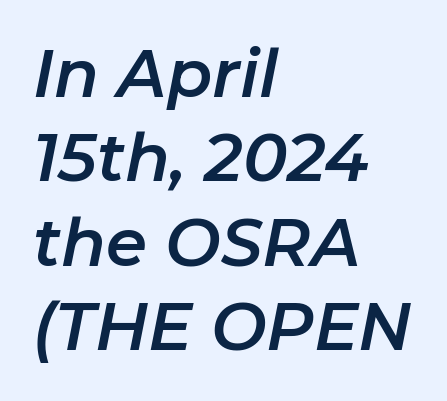
Q: Is the text italic (slanted)? A: Yes, it leans right by about 11 degrees.
Q: Is the text underlined? A: No.
Q: How is the paragraph aligned? A: Left-aligned.
Q: Is the spacing between letters normal or unusually wide? A: Normal.
Q: Is the spacing between lines tight, normal or loose? A: Normal.
Q: Width (condensed, normal, or wide)? A: Normal.
Q: Stroke contrast? A: Low.
Q: x-height? A: Medium.
Q: Monospaced? A: No.
